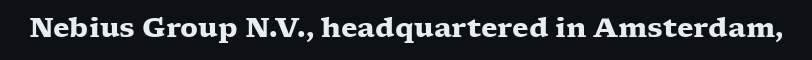
The image shows 27 px bold type, upright; set normal letter spacing, not underlined.
